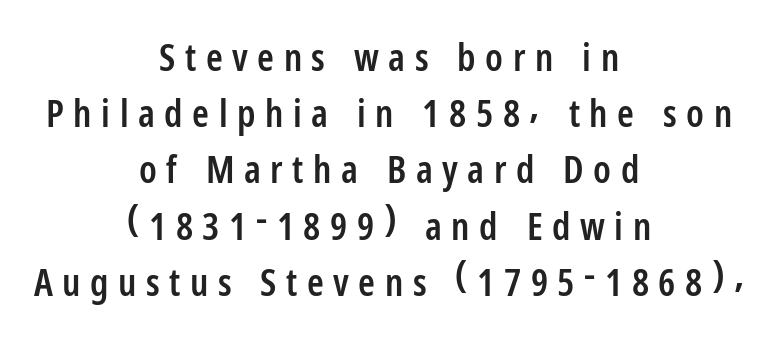
Students, note that the glyphs here are deliberately spaced far apart. Varying glyph widths throughout — classic text-font behaviour. This rendering uses center alignment, leaving both contours irregular but symmetric. The specimen reads as upright at a glance.
